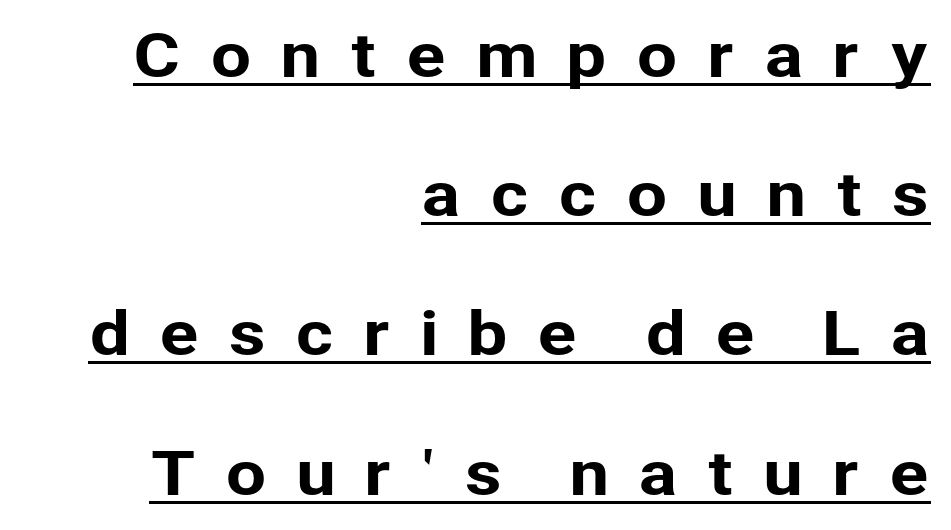
{"serif": "no", "italic": "no", "width": "normal", "stroke_contrast": "low", "x_height": "medium", "monospaced": "no", "underline": "yes", "align": "right", "line_spacing": "loose", "line_spacing_ratio": 2.36, "letter_spacing": "wide", "letter_spacing_em": 0.48, "glyph_px": 59}
